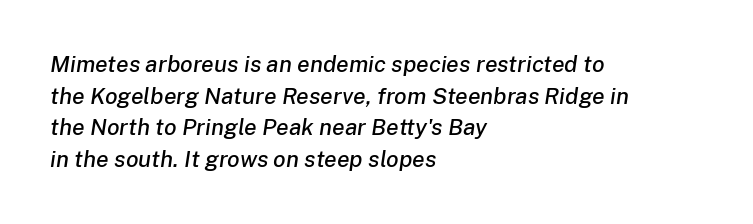
The image shows 23 px text type, italic (leaning right); set left-aligned, normal line spacing (1.38x), normal letter spacing, not underlined.
